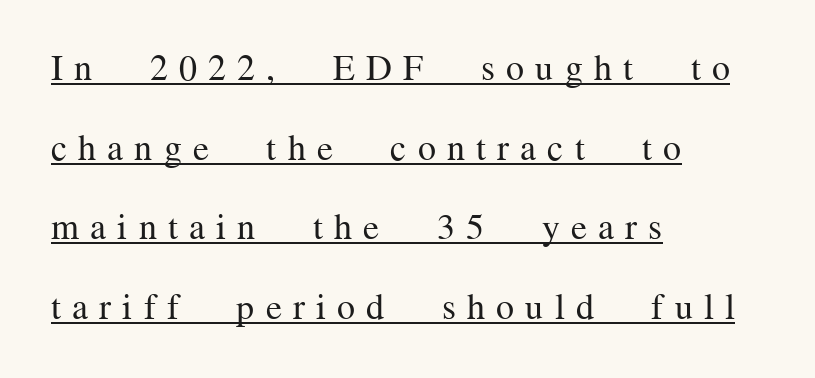
Q: Is the text bold? A: No.
Q: Is the text italic (slanted)? A: No, it is upright.
Q: Is the typeface a serif or a sans-serif typeface? A: Serif.
Q: Is the text underlined? A: Yes.
Q: How is the paragraph aligned? A: Left-aligned.
Q: Is the spacing between letters normal or unusually wide? A: Unusually wide.
Q: Is the spacing between lines tight, normal or loose? A: Loose.
Q: Width (condensed, normal, or wide)? A: Normal.
Q: Stroke contrast? A: Medium.
Q: x-height? A: Medium.
Q: Monospaced? A: No.
